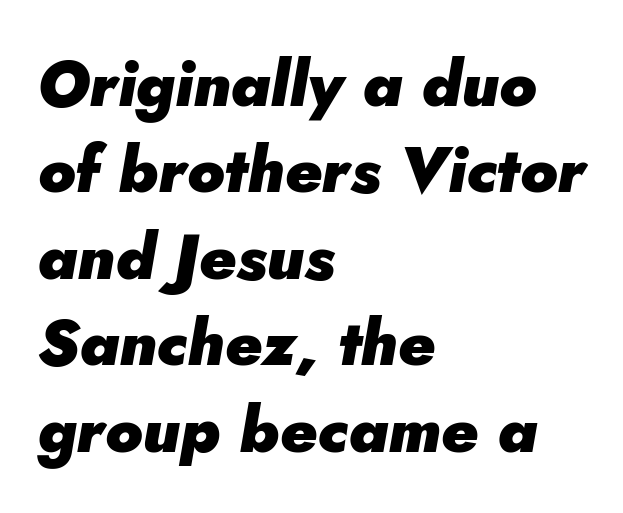
The image shows 64 px heavy type, italic (leaning right); set left-aligned, normal line spacing (1.35x), normal letter spacing, not underlined; low stroke contrast and a small x-height.
